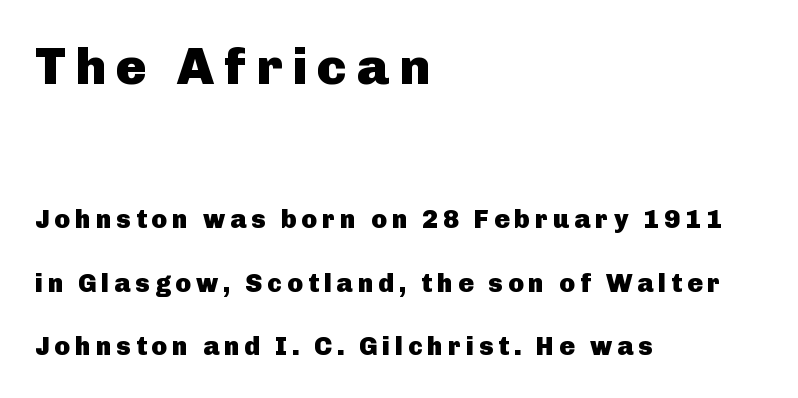
Q: Is the text bold? A: Yes.
Q: Is the text italic (slanted)? A: No, it is upright.
Q: Is the typeface a serif or a sans-serif typeface? A: Sans-serif.
Q: Is the text underlined? A: No.
Q: How is the paragraph aligned? A: Left-aligned.
Q: Is the spacing between lines tight, normal or loose? A: Loose.
Q: Which block of text is set in a larger size, the first (top) or the second (bottom)? A: The first (top) one.
Q: Width (condensed, normal, or wide)? A: Normal.
Q: Stroke contrast? A: Low.
Q: x-height? A: Medium.
Q: Monospaced? A: No.
